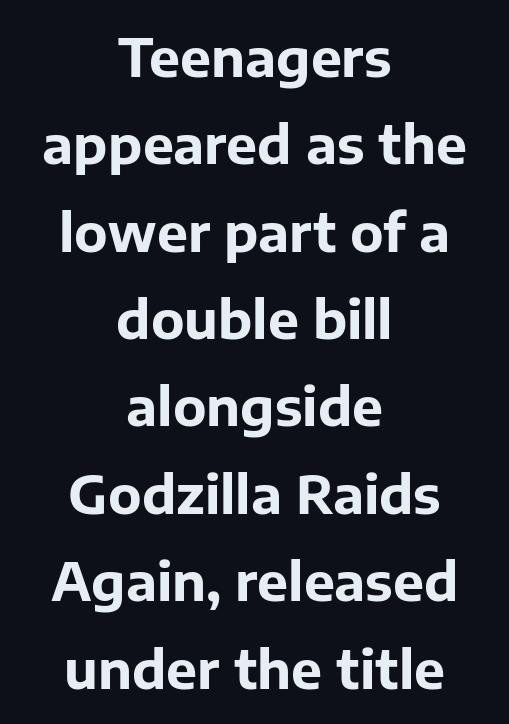
Evenly set lines give the paragraph a standard silhouette. How are the letters spaced? Ordinarily, with no added tracking. Words float on clear page, feet unadorned. The type family on display is of the sans-serif kind. Short and long lines alike share a common midpoint.
